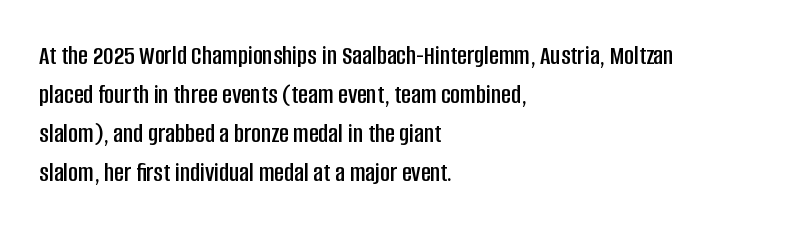
The image shows 27 px text type, upright; set left-aligned, normal line spacing (1.45x), normal letter spacing, not underlined.
